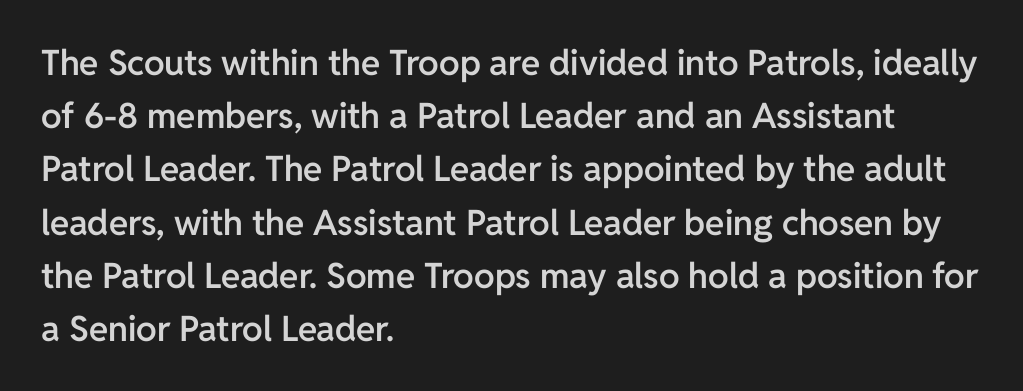
{"serif": "no", "italic": "no", "bold": "semi", "weight": "semibold", "width": "normal", "stroke_contrast": "low", "x_height": "medium", "monospaced": "no", "underline": "no", "align": "left", "line_spacing": "normal", "line_spacing_ratio": 1.52, "letter_spacing": "normal", "letter_spacing_em": 0.0, "glyph_px": 35}
